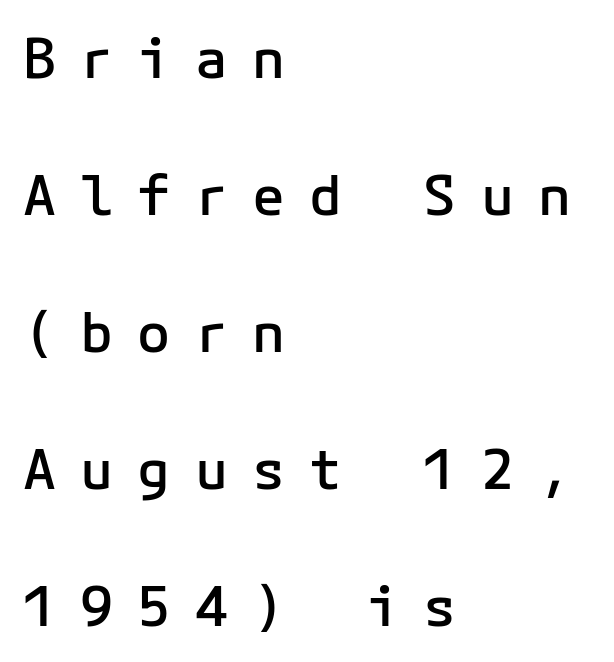
The image shows 55 px semibold sans-serif type, upright, monospaced; set left-aligned, loose line spacing (2.49x), unusually wide letter spacing (+0.44 em), not underlined; low stroke contrast and a medium x-height.
